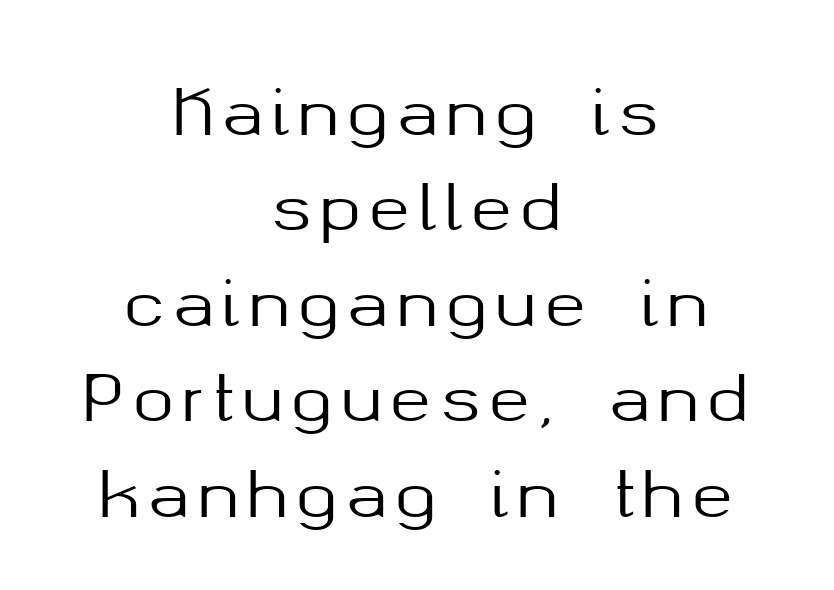
The font family rendered here belongs to the sans-serif group. Character widths vary here, with narrow letters taking less room than wide ones. The specimen omits any rule beneath the text block's lines. The specimen reads as upright at a glance.
